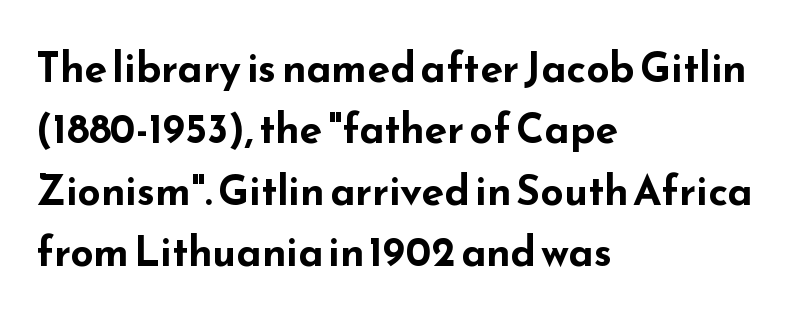
The image shows 41 px bold, wide sans-serif type, upright; set left-aligned, normal line spacing (1.5x), normal letter spacing, not underlined; low stroke contrast and a small x-height.
